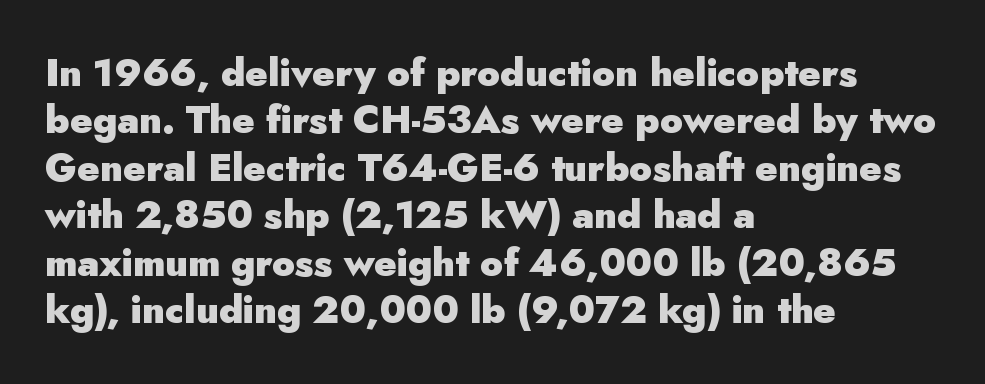
The image shows 38 px heavy sans-serif type, upright; set left-aligned, normal line spacing (1.25x), normal letter spacing, not underlined; low stroke contrast and a small x-height.
